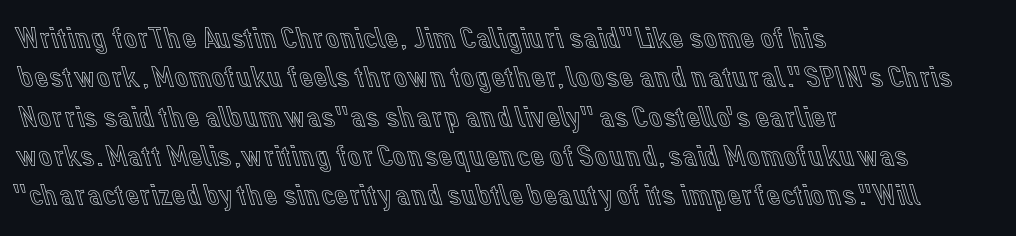
The zone under the glyphs is completely vacant. Line spacing here is normal. Standard letterfit; no display-style spreading of the glyphs. You could not count columns in this text — the font is proportionally spaced. The rag falls on the right side of this text block.
